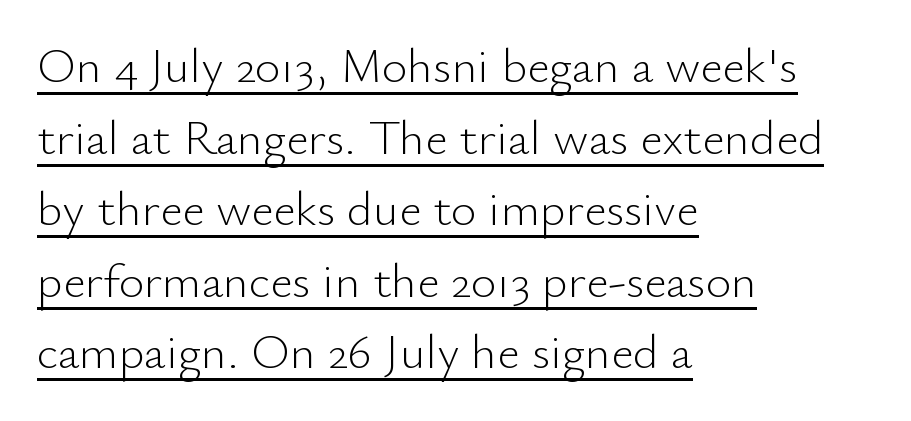
The designer went with a sans here, leaving each stem footless. Italic? Not at all — the glyphs are vertical. In designer terms, the underline attribute is active on this setting. Note the varied advance widths — an 'i' is clearly narrower than an 'm'.
